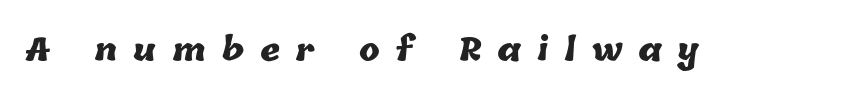
{"bold": "yes", "weight": "heavy", "width": "normal", "stroke_contrast": "low", "x_height": "medium", "monospaced": "no", "underline": "no", "letter_spacing": "wide", "letter_spacing_em": 0.5, "glyph_px": 31}
